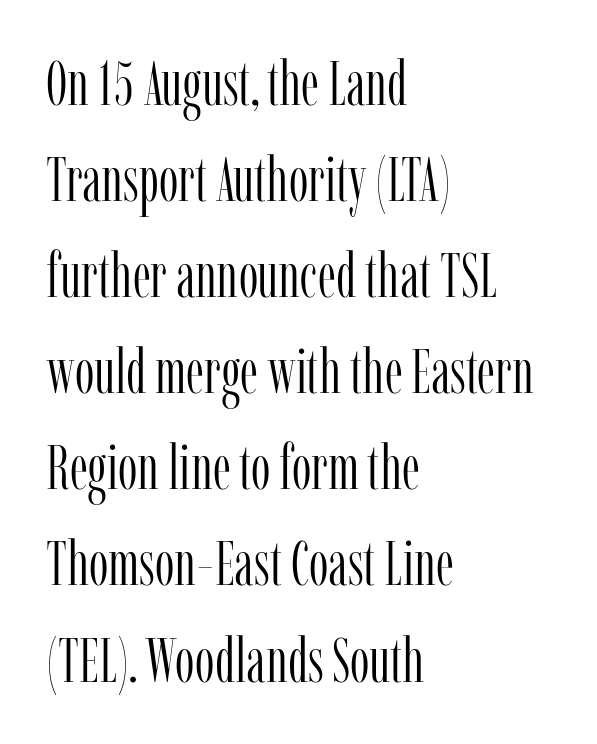
{"serif": "yes", "italic": "no", "bold": "no", "weight": "light", "width": "condensed", "stroke_contrast": "low", "x_height": "medium", "monospaced": "no", "underline": "no", "align": "left", "line_spacing": "normal", "line_spacing_ratio": 1.55, "letter_spacing": "normal", "letter_spacing_em": 0.0, "glyph_px": 62}
